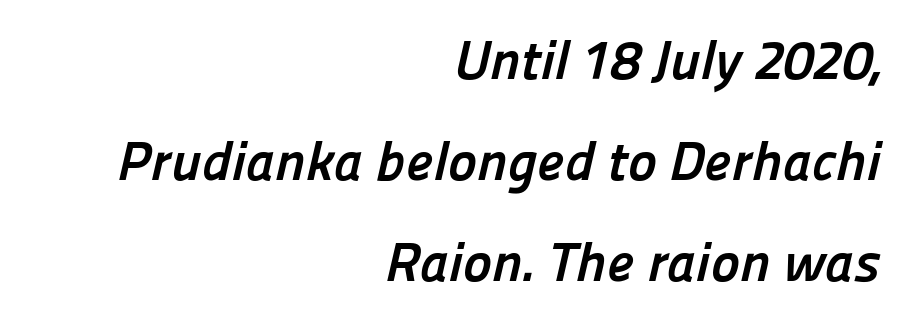
The image shows 55 px semibold sans-serif type; set right-aligned, line spacing 1.84x, normal letter spacing, not underlined; low stroke contrast and a medium x-height.
